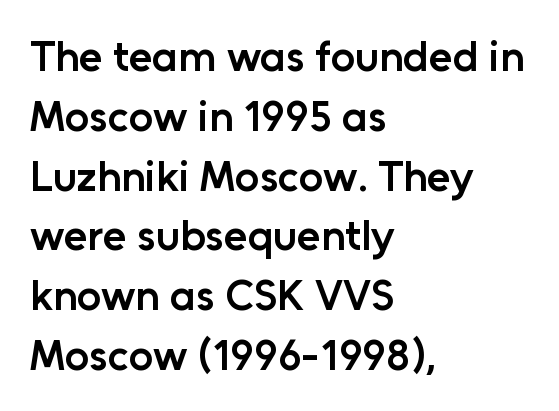
Just letters on the line, the space beneath them empty. The block of text has a typical density, with ordinary space between rows. Every stem runs plumb, perpendicular to the baseline. What stands out about the letter spacing? Nothing — it is the standard amount.
